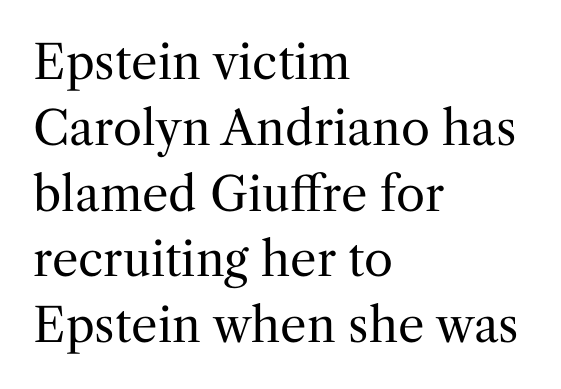
Is this a fixed-width face? No — the glyphs have proportional, varying widths. The font's upright variant was chosen for this text. One-word summary of the alignment: left. Line spacing here is normal. Beneath every word, the page is bare.
